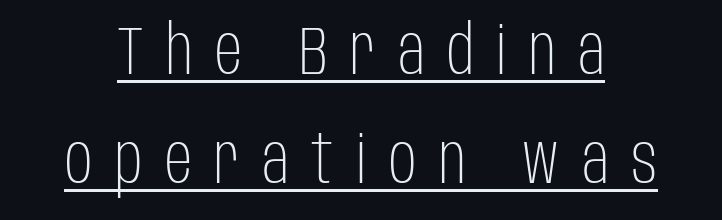
When letters stand straight like this, we call the style roman or upright. The typeface has the unassuming heft of standard copy or less. Note: no serifs on the glyphs. The letters are spread apart with noticeably loose tracking. Regular leading. The letters advance in unequal steps, a hallmark of proportional type.
